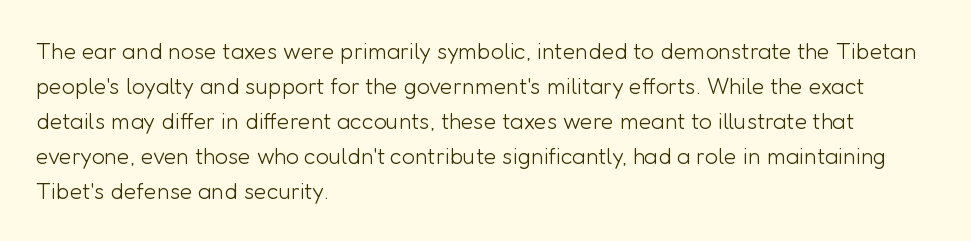
Q: Is the text bold? A: No.
Q: Is the text italic (slanted)? A: No, it is upright.
Q: Is the text underlined? A: No.
Q: How is the paragraph aligned? A: Left-aligned.
Q: Is the spacing between letters normal or unusually wide? A: Normal.
Q: Is the spacing between lines tight, normal or loose? A: Normal.
